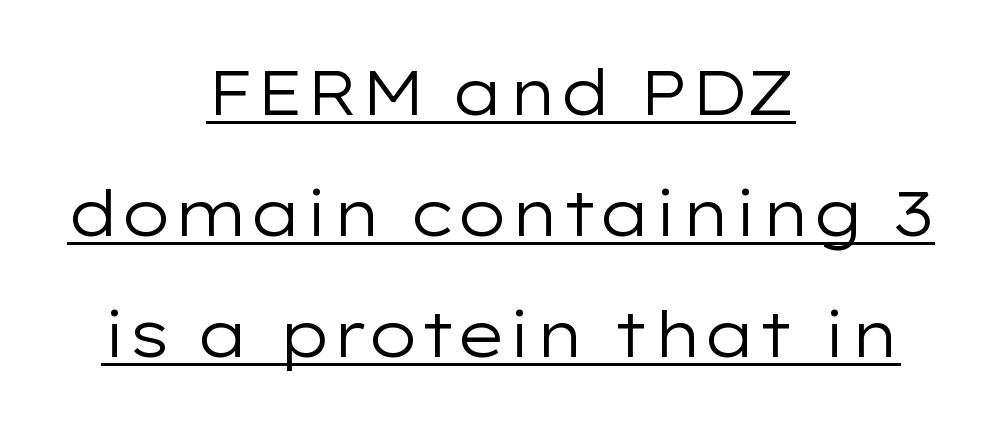
Q: Is the text bold? A: No.
Q: Is the text italic (slanted)? A: No, it is upright.
Q: Is the typeface a serif or a sans-serif typeface? A: Sans-serif.
Q: Is the text underlined? A: Yes.
Q: How is the paragraph aligned? A: Centered.
Q: Is the spacing between letters normal or unusually wide? A: Normal.
Q: Is the spacing between lines tight, normal or loose? A: Loose.
Q: Width (condensed, normal, or wide)? A: Wide.
Q: Stroke contrast? A: Low.
Q: x-height? A: Medium.
Q: Monospaced? A: No.
